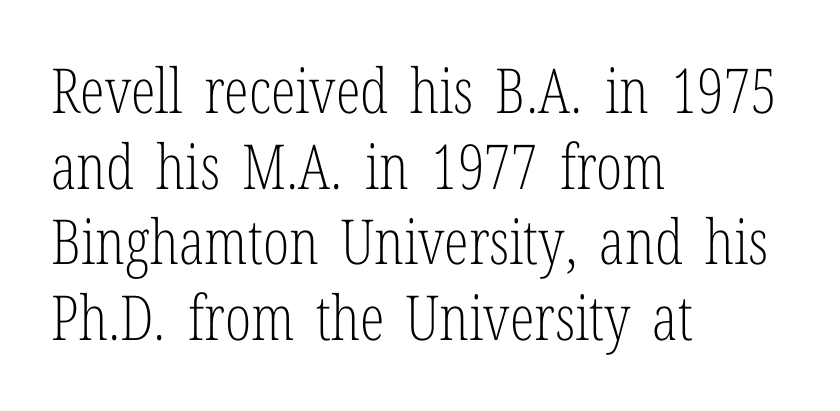
If you drew a ruler down the left edge, every line would touch it. Note: serifs present on the glyphs. Short note: letters normally spaced. A typesetter would call this proportional, since set widths differ per character.
